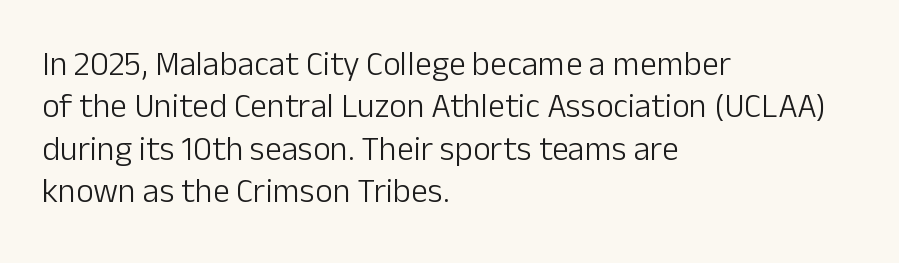
Q: Is the text bold? A: No.
Q: Is the text italic (slanted)? A: No, it is upright.
Q: Is the typeface a serif or a sans-serif typeface? A: Sans-serif.
Q: Is the text underlined? A: No.
Q: How is the paragraph aligned? A: Left-aligned.
Q: Is the spacing between letters normal or unusually wide? A: Normal.
Q: Is the spacing between lines tight, normal or loose? A: Normal.
Q: Width (condensed, normal, or wide)? A: Normal.
Q: Stroke contrast? A: Low.
Q: x-height? A: Medium.
Q: Monospaced? A: No.
